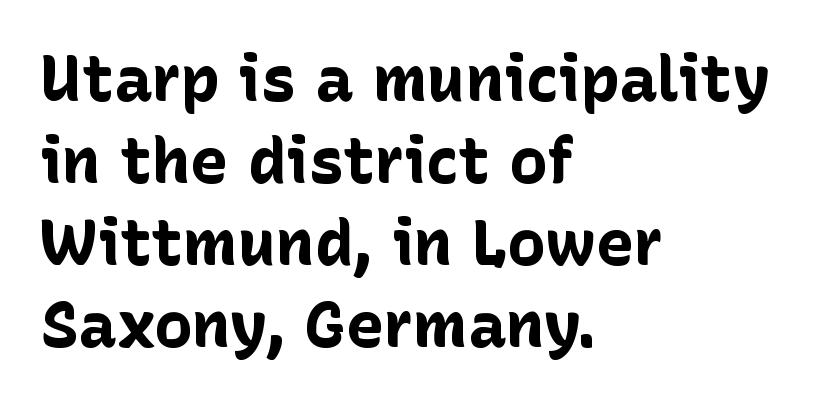
Q: Is the text bold? A: Yes.
Q: Is the text italic (slanted)? A: No, it is upright.
Q: Is the typeface a serif or a sans-serif typeface? A: Sans-serif.
Q: Is the text underlined? A: No.
Q: How is the paragraph aligned? A: Left-aligned.
Q: Is the spacing between letters normal or unusually wide? A: Normal.
Q: Is the spacing between lines tight, normal or loose? A: Normal.
Q: Width (condensed, normal, or wide)? A: Normal.
Q: Stroke contrast? A: Low.
Q: x-height? A: Medium.
Q: Monospaced? A: No.
